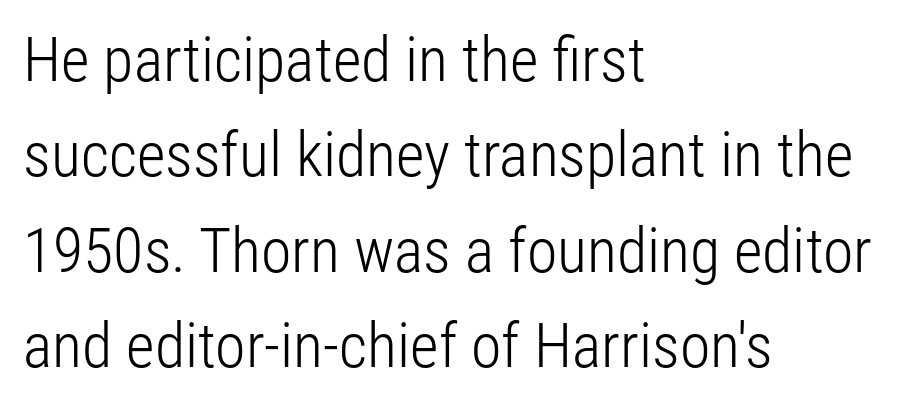
The horizontal fit of the characters is conventional and even. The rag falls on the right side of this text block. Varying glyph widths throughout — classic text-font behaviour. Tall strokes in this sample are plumb rather than angled.
